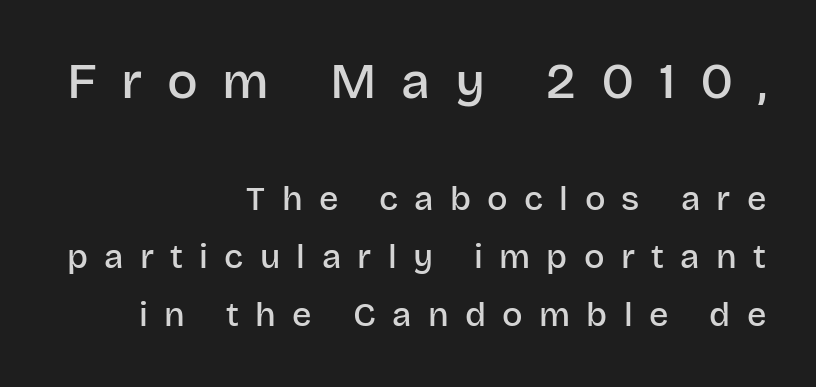
Look at the bottom of the vertical strokes: they stop flat, with no serifs. These lines carry some extra weight — a demibold, not a full bold. This rendering features lettering with no underline. Italic? Not at all — the glyphs are vertical. Casual observation: everything's shoved over to the right.
